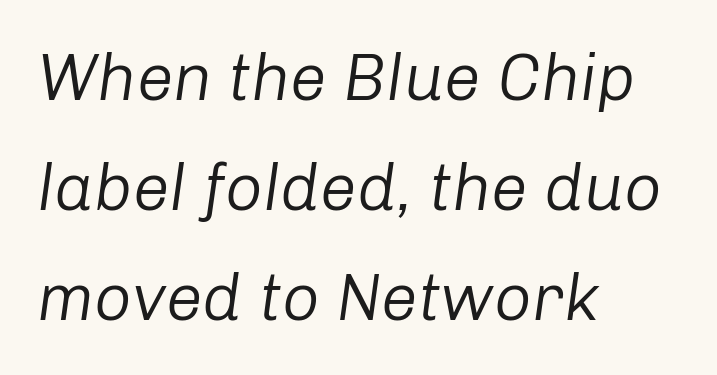
Visually the block forms a straight wall on the left and a jagged coastline on the right. Honestly, the letter spacing is just normal — you wouldn't notice it. Unmarked baselines from the first word to the last. Compared with a typical body face, this is equally light or lighter still.
